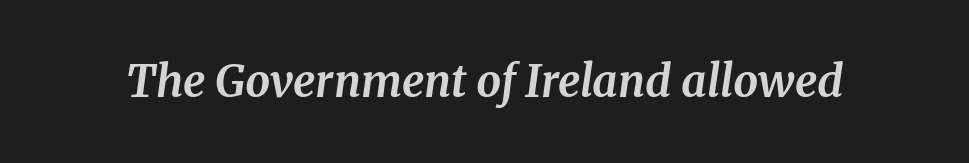
{"serif": "yes", "italic": "yes", "lean": "right", "slant_degrees": 8, "bold": "yes", "weight": "bold", "width": "normal", "stroke_contrast": "medium", "x_height": "medium", "monospaced": "no", "underline": "no", "letter_spacing": "normal", "letter_spacing_em": 0.0, "glyph_px": 44}
